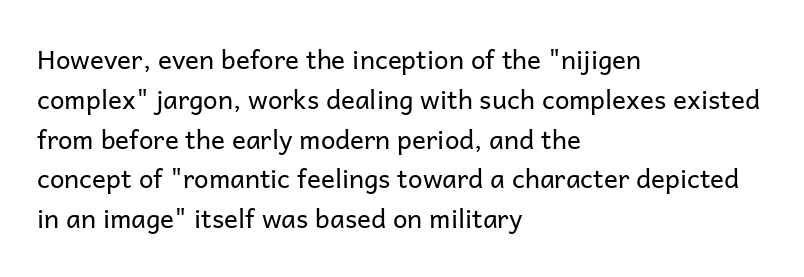
{"italic": "no", "bold": "no", "underline": "no", "align": "left", "line_spacing": "normal", "line_spacing_ratio": 1.53, "letter_spacing": "normal", "letter_spacing_em": 0.0, "glyph_px": 26}
